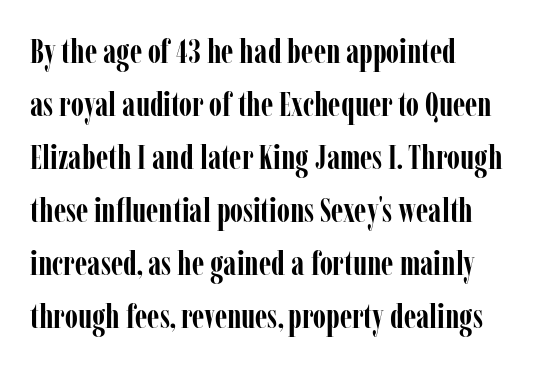
Q: Is the text bold? A: Yes.
Q: Is the text italic (slanted)? A: No, it is upright.
Q: Is the typeface a serif or a sans-serif typeface? A: Serif.
Q: Is the text underlined? A: No.
Q: How is the paragraph aligned? A: Left-aligned.
Q: Is the spacing between letters normal or unusually wide? A: Normal.
Q: Is the spacing between lines tight, normal or loose? A: Normal.
Q: Width (condensed, normal, or wide)? A: Condensed.
Q: Stroke contrast? A: Low.
Q: x-height? A: Medium.
Q: Monospaced? A: No.
